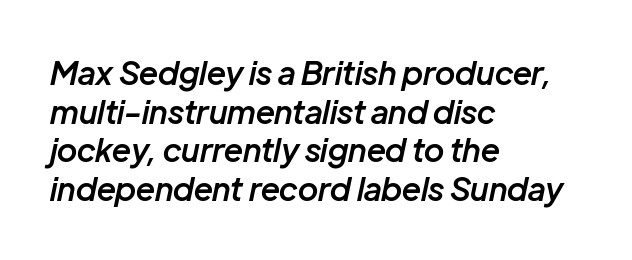
What weight is shown? A semibold, between regular and bold. In CSS terms this would be text-align: left. The specimen reads as italic at a glance. The letters advance in unequal steps, a hallmark of proportional type. Here the glyphs are tracked normally, forming tight word shapes.
